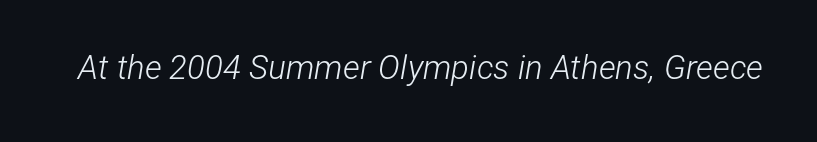
Q: Is the text bold? A: No.
Q: Is the text italic (slanted)? A: Yes, it leans right by about 12 degrees.
Q: Is the text underlined? A: No.
Q: Is the spacing between letters normal or unusually wide? A: Normal.
Q: Width (condensed, normal, or wide)? A: Condensed.
Q: Stroke contrast? A: Low.
Q: x-height? A: Medium.
Q: Monospaced? A: No.
